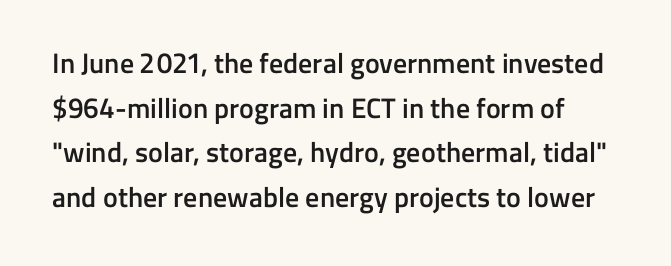
{"serif": "no", "italic": "no", "bold": "semi", "weight": "semibold", "width": "normal", "stroke_contrast": "low", "x_height": "medium", "monospaced": "no", "underline": "no", "line_spacing": "normal", "line_spacing_ratio": 1.59, "letter_spacing": "normal", "letter_spacing_em": 0.0, "glyph_px": 28}
